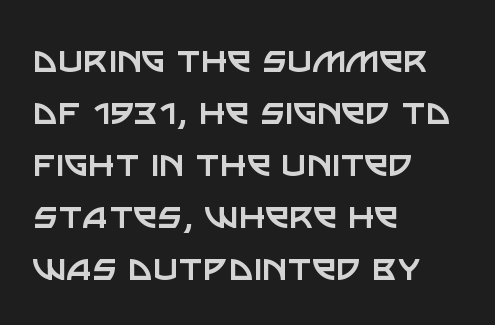
Here the designer chose a conventional face with non-uniform glyph widths. These glyphs show unthickened strokes, regular width or finer. Typeset ragged right — the left edge is the straight one. This sample uses an upright cut, with every glyph sitting square on the baseline.
